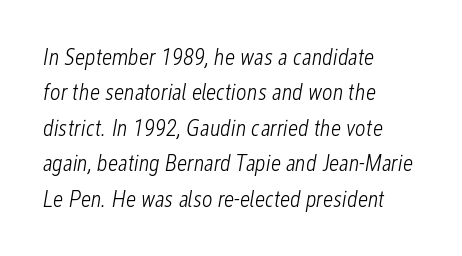
These lines stack with their left ends in a neat column. Honestly, the letter spacing is just normal — you wouldn't notice it. The space directly below the letters is spotless. The typesetting does not lean heavy: it is not bold. The passage shown stacks its lines at a standard gap.
